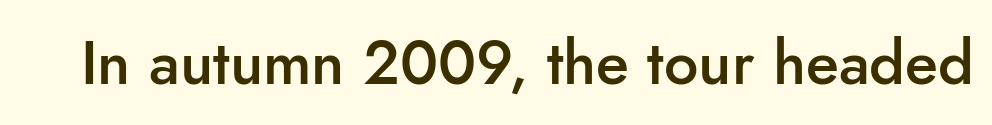
Regarding serifs, this sample does without them. Spacing verdict: proportional, widths tailored to each character. The type sits square on the baseline with zero lean. The typesetting leans somewhat heavy: a semibold. Words appear dense and cohesive because spacing is normal.
